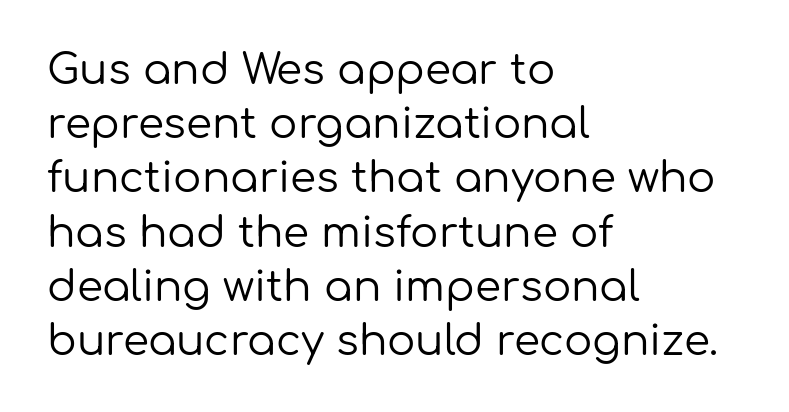
Q: Is the text bold? A: No.
Q: Is the text italic (slanted)? A: No, it is upright.
Q: Is the typeface a serif or a sans-serif typeface? A: Sans-serif.
Q: Is the text underlined? A: No.
Q: How is the paragraph aligned? A: Left-aligned.
Q: Is the spacing between letters normal or unusually wide? A: Normal.
Q: Is the spacing between lines tight, normal or loose? A: Normal.
Q: Width (condensed, normal, or wide)? A: Normal.
Q: Stroke contrast? A: Low.
Q: x-height? A: Medium.
Q: Monospaced? A: No.
